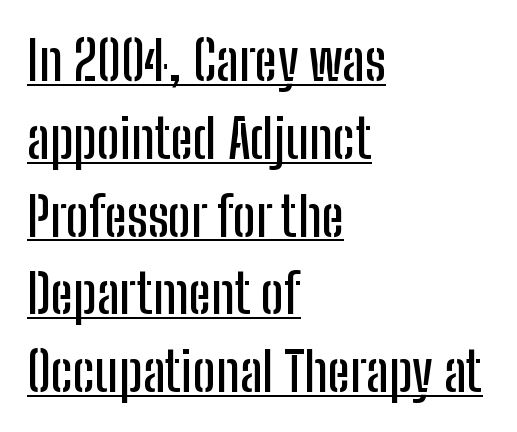
Think of a printed novel: that variable character pitch is what you see here. The paragraph shown leans on its left margin. Line spacing here is normal. These lines were composed using upright roman letters. The glyphs are accompanied by a horizontal stroke just below them.
